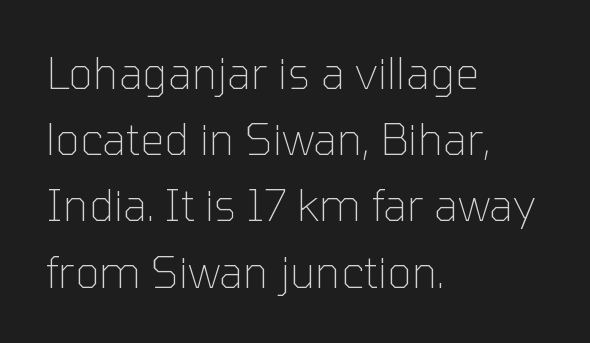
The image shows 43 px thin sans-serif type, upright; set left-aligned, normal line spacing (1.54x), normal letter spacing, not underlined; low stroke contrast and a medium x-height.
